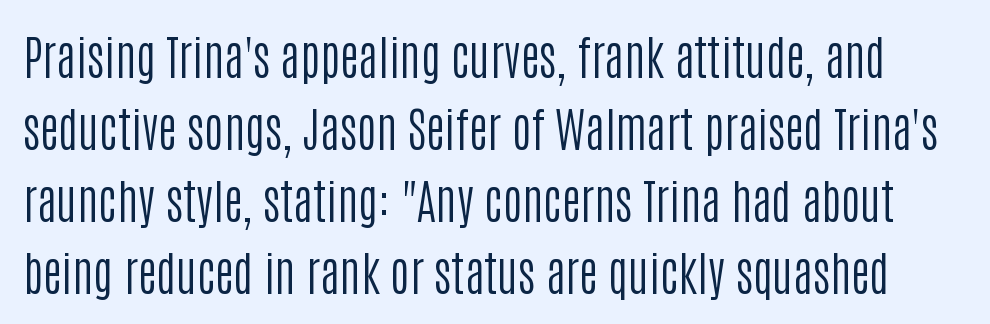
What stands out about the letter spacing? Nothing — it is the standard amount. The rendering uses natural spacing where letterforms have individual widths. Each stroke keeps to a modest, everyday thickness or less. Underline: absent. Whoever set this chose a conventional vertical rhythm. Italic? Not at all — the glyphs are vertical.
